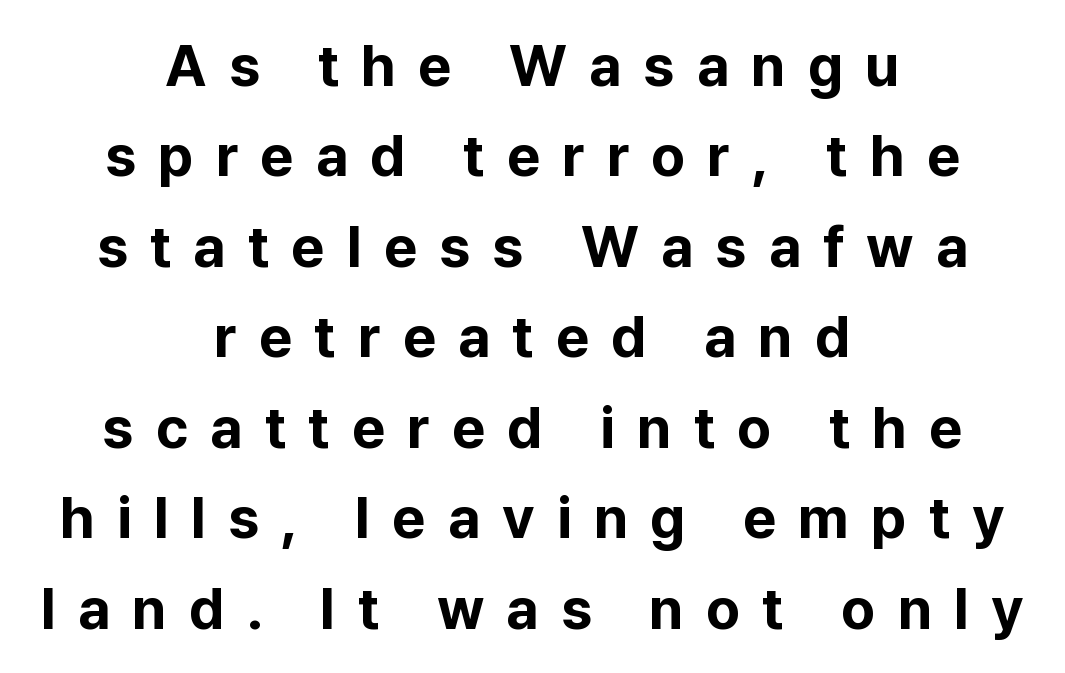
Rows of type keep a routine distance in the vertical direction. Does the weight exceed regular? Yes, all the way to bold. Loose tracking; the words dissolve into strings of separated letters. These lines stack symmetrically, like a column narrowing and widening about its center.
